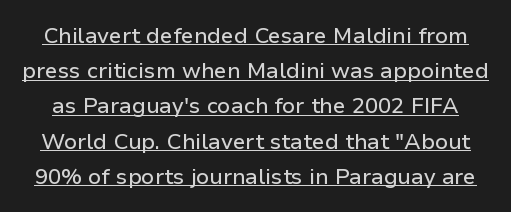
Posture: vertical. The line-height multiplier appears to be the usual default. The rendered words wear a rule along their underside. Characters follow at the spacing the type designer built in.
